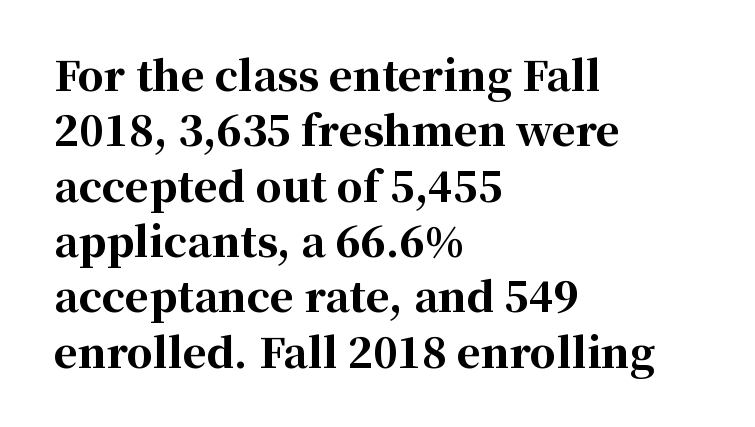
A classic flush-left, rag-right setting is used for this passage. Character widths vary here, with narrow letters taking less room than wide ones. Letterform terminals end in serifs throughout the passage. Decoration check: the copy has no underline. Unlike italic type, these characters show no tilt at all.
